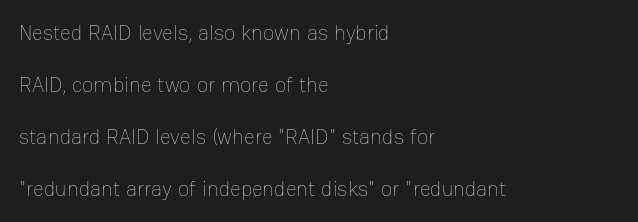
The image shows 21 px text type, upright; set left-aligned, loose line spacing (2.47x), normal letter spacing, not underlined.
